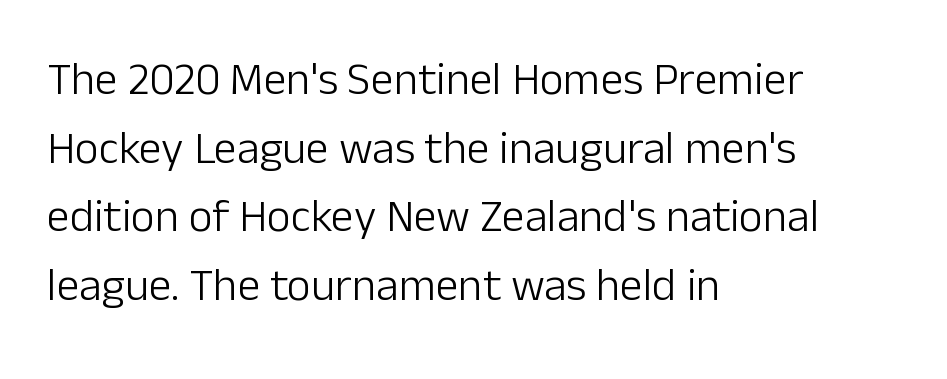
The image shows 46 px light sans-serif type, upright; set left-aligned, normal line spacing (1.49x), normal letter spacing, not underlined; low stroke contrast and a medium x-height.
